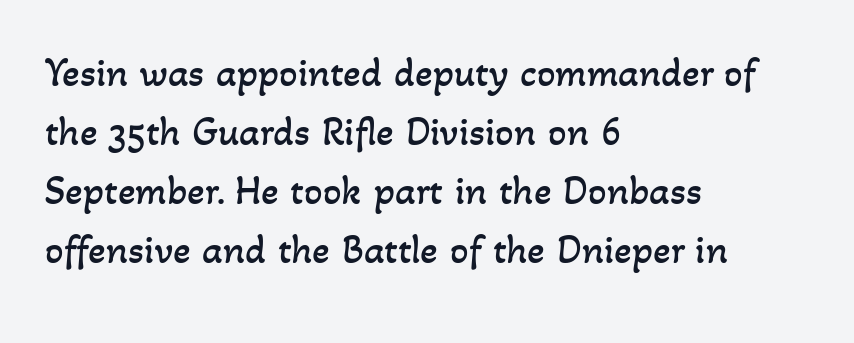
{"bold": "no", "weight": "regular", "width": "normal", "stroke_contrast": "low", "x_height": "small", "monospaced": "no", "underline": "no", "align": "left", "line_spacing": "normal", "line_spacing_ratio": 1.44, "letter_spacing": "normal", "letter_spacing_em": 0.0, "glyph_px": 41}
